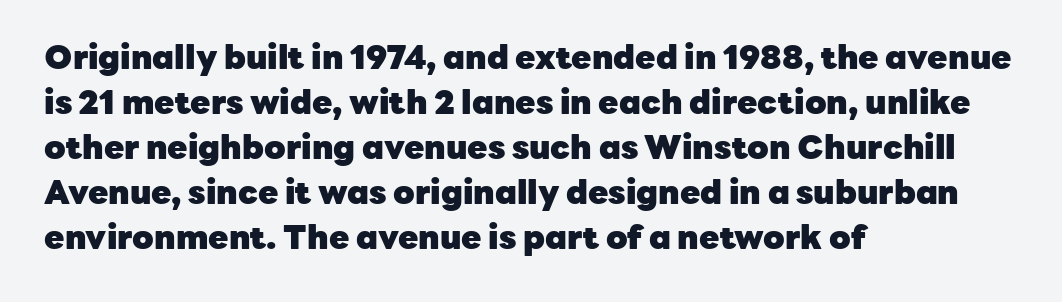
Lines of text with bare space underneath. Notice how descenders clear the ascenders below comfortably — that's standard leading. In terms of posture, this sample is upright. Type style note: lacks serifs.
